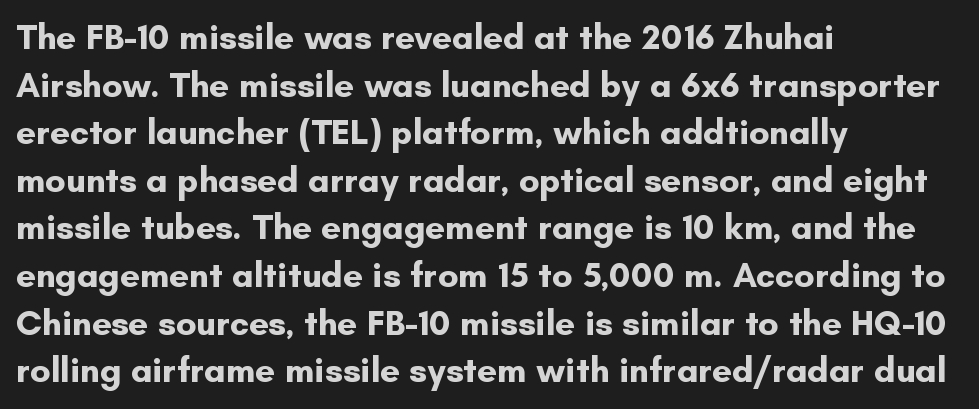
In terms of letterform style, serifs are entirely absent. Each letter keeps its own natural width here, so spacing adapts to shape. The lines sit at an ordinary, default distance from one another. The horizontal fit of the characters is conventional and even.
